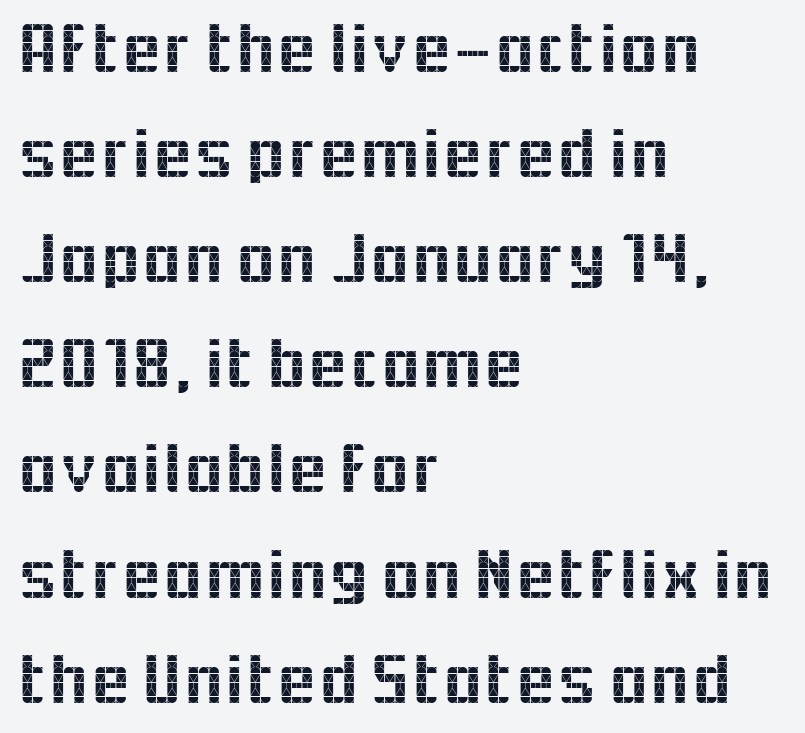
Q: Is the text italic (slanted)? A: No, it is upright.
Q: Is the typeface a serif or a sans-serif typeface? A: Sans-serif.
Q: Is the text underlined? A: No.
Q: How is the paragraph aligned? A: Left-aligned.
Q: Is the spacing between letters normal or unusually wide? A: Normal.
Q: Is the spacing between lines tight, normal or loose? A: Normal.
Q: Width (condensed, normal, or wide)? A: Normal.
Q: x-height? A: Medium.
Q: Monospaced? A: No.
